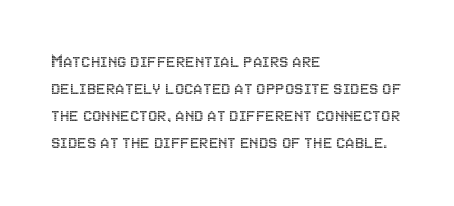
Q: Is the text italic (slanted)? A: No, it is upright.
Q: Is the text underlined? A: No.
Q: How is the paragraph aligned? A: Left-aligned.
Q: Is the spacing between letters normal or unusually wide? A: Normal.
Q: Is the spacing between lines tight, normal or loose? A: Normal.
